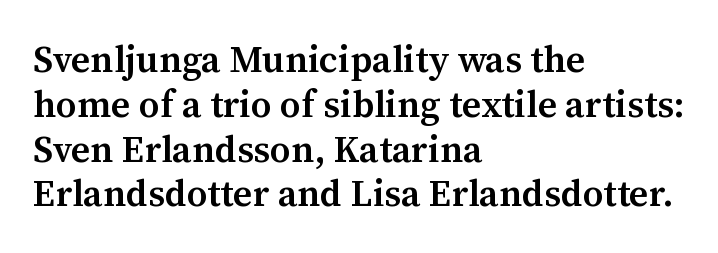
Teacher's note: observe the even left margin — that is flush-left alignment. Words appear dense and cohesive because spacing is normal. The axis of the letterforms is exactly vertical. Classification — serif. The baseline area is clear.
